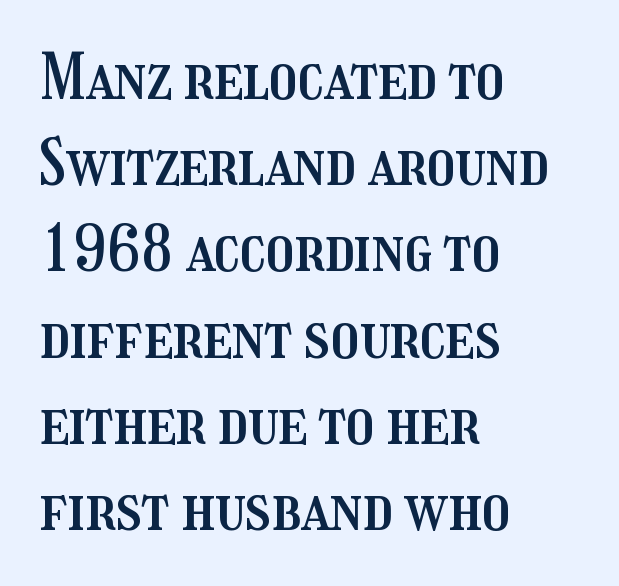
{"italic": "no", "width": "condensed", "stroke_contrast": "medium", "x_height": "medium", "monospaced": "no", "underline": "no", "align": "left", "line_spacing": "normal", "line_spacing_ratio": 1.39, "letter_spacing": "normal", "letter_spacing_em": 0.0, "glyph_px": 62}
